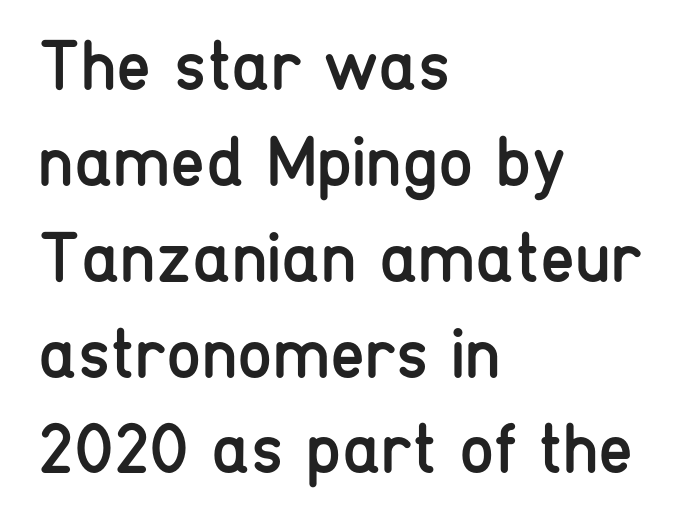
{"serif": "no", "italic": "no", "bold": "no", "weight": "regular", "width": "condensed", "stroke_contrast": "low", "x_height": "medium", "monospaced": "no", "underline": "no", "align": "left", "line_spacing": "normal", "line_spacing_ratio": 1.35, "letter_spacing": "normal", "letter_spacing_em": 0.0, "glyph_px": 71}
